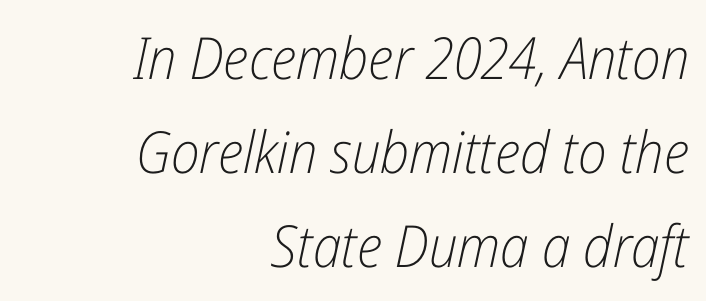
The image shows 58 px light, condensed type, italic (leaning right); set right-aligned, normal line spacing (1.62x), normal letter spacing, not underlined; low stroke contrast and a medium x-height.
